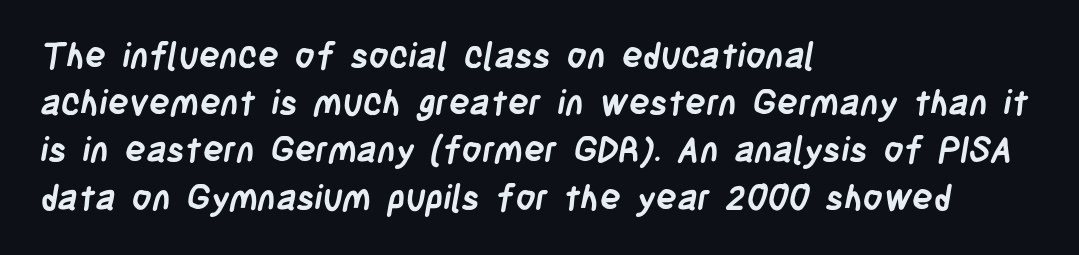
The image shows 35 px semibold, condensed sans-serif type; set left-aligned, normal line spacing (1.35x), normal letter spacing, not underlined; low stroke contrast and a large x-height.
